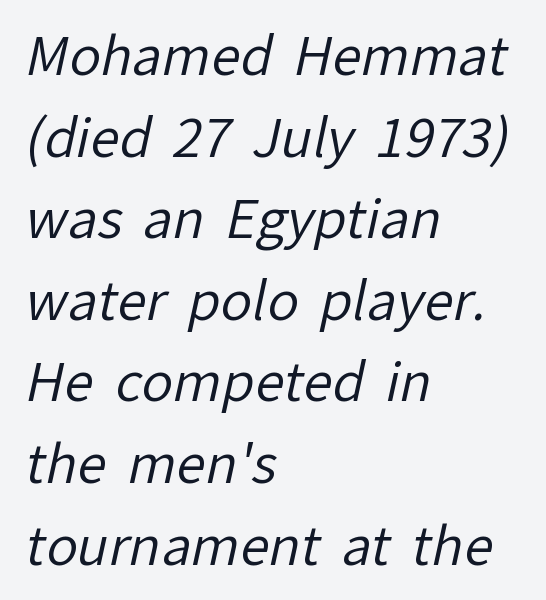
{"serif": "no", "bold": "no", "weight": "regular", "width": "normal", "stroke_contrast": "low", "x_height": "medium", "monospaced": "no", "underline": "no", "align": "left", "line_spacing": "normal", "line_spacing_ratio": 1.54, "letter_spacing": "normal", "letter_spacing_em": 0.0, "glyph_px": 53}
